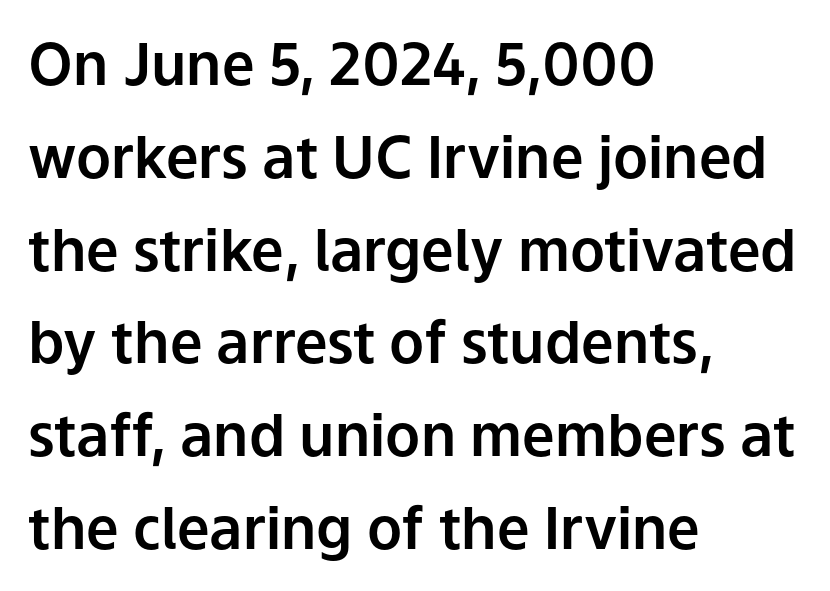
Q: Is the text italic (slanted)? A: No, it is upright.
Q: Is the typeface a serif or a sans-serif typeface? A: Sans-serif.
Q: Is the text underlined? A: No.
Q: How is the paragraph aligned? A: Left-aligned.
Q: Is the spacing between letters normal or unusually wide? A: Normal.
Q: Is the spacing between lines tight, normal or loose? A: Normal.
Q: Width (condensed, normal, or wide)? A: Normal.
Q: Stroke contrast? A: Low.
Q: x-height? A: Medium.
Q: Monospaced? A: No.
